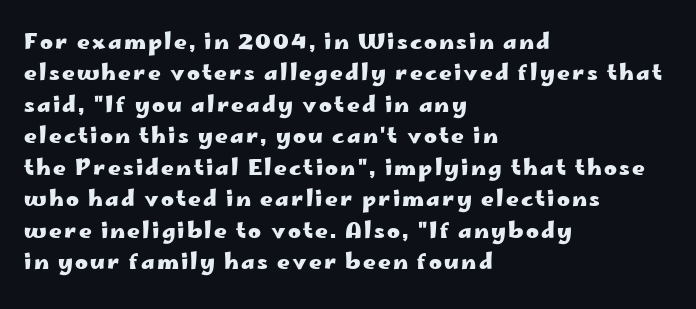
The image shows 22 px bold type, upright; set left-aligned, normal line spacing (1.43x), not underlined.
